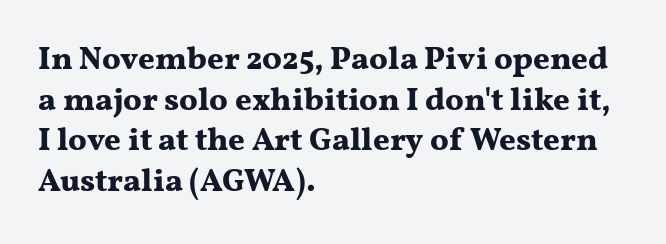
Check the space under the baseline: it is left empty. Between one letter and the next there's only the usual sliver of space. Classification — serif. Is the block centered? No — it sits flush against the left margin. Successive baselines arrive at the customary interval. These lines are rendered in a variable-pitch font.
